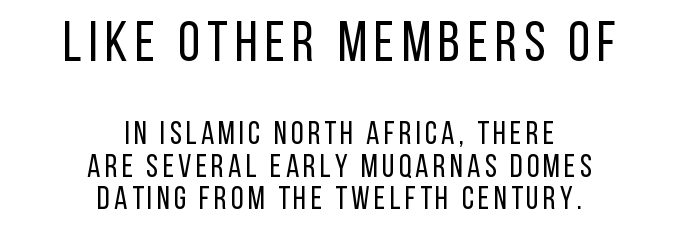
Weight: in the light-to-regular range. Looks like regular typesetting: each glyph gets only the width it needs. Notice how descenders almost collide with the ascenders below — that's tight leading. Here the first block reads like a headline and the second like body copy.
